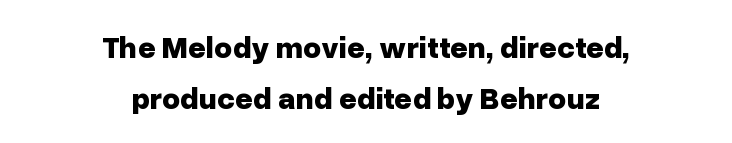
A student would call this center alignment; a typographer would say set centered. Unlike a traditional serif, this face leaves its strokes unadorned. Honestly, there is no underline to notice here at all. Designer's note — italics off, roman on. The space between consecutive lines is moderate.
